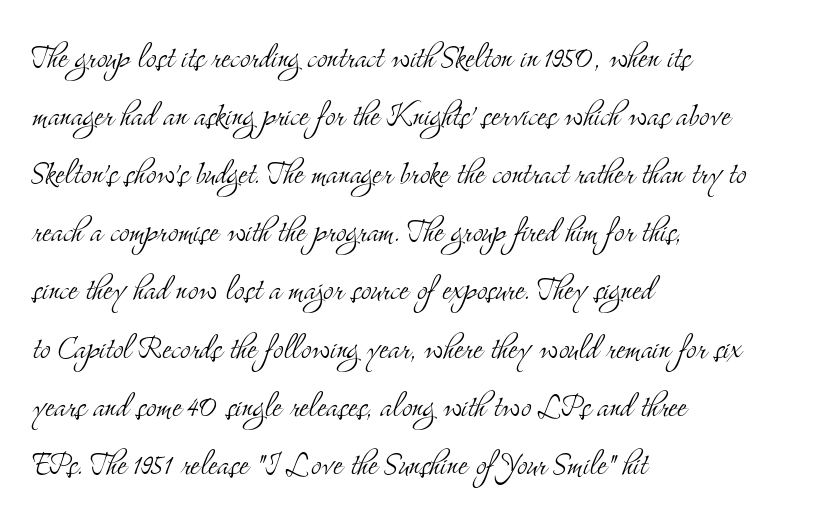
{"serif": "yes", "bold": "no", "weight": "light", "width": "condensed", "stroke_contrast": "medium", "x_height": "small", "monospaced": "no", "underline": "no", "align": "left", "line_spacing": "normal", "line_spacing_ratio": 1.49, "letter_spacing": "normal", "letter_spacing_em": 0.0, "glyph_px": 39}
